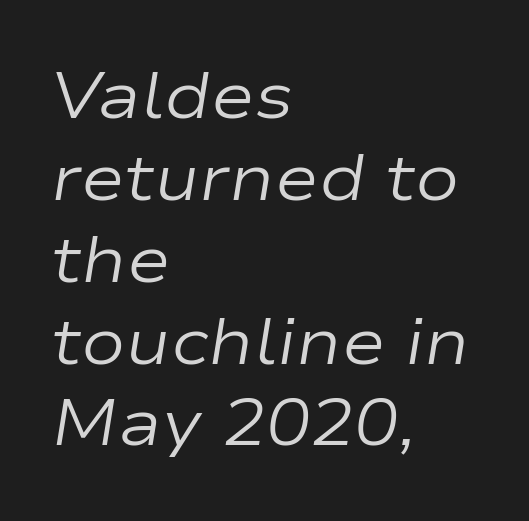
Descenders hang freely into open space. Compared with a typical body face, this is equally light or lighter still. Here the designer chose a conventional face with non-uniform glyph widths. Nobody touched the tracking dial on this one.
